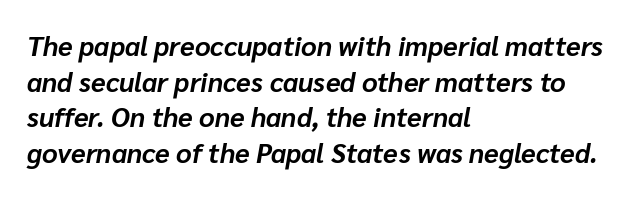
The image shows 27 px bold type, italic (leaning right); set left-aligned, normal line spacing (1.32x), normal letter spacing, not underlined.
